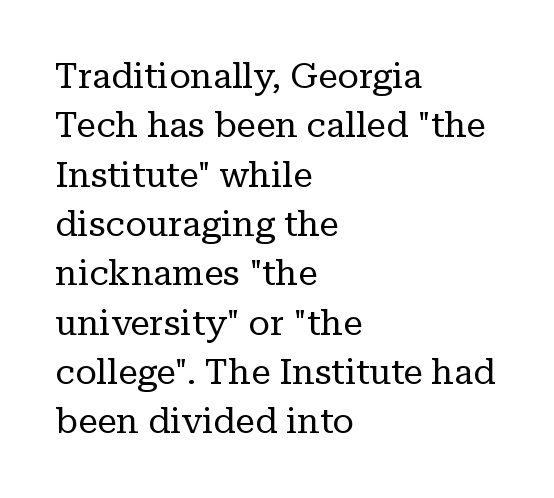
Q: Is the text bold? A: No.
Q: Is the text italic (slanted)? A: No, it is upright.
Q: Is the typeface a serif or a sans-serif typeface? A: Serif.
Q: Is the text underlined? A: No.
Q: How is the paragraph aligned? A: Left-aligned.
Q: Is the spacing between letters normal or unusually wide? A: Normal.
Q: Is the spacing between lines tight, normal or loose? A: Normal.
Q: Width (condensed, normal, or wide)? A: Normal.
Q: Stroke contrast? A: Low.
Q: x-height? A: Medium.
Q: Monospaced? A: No.
